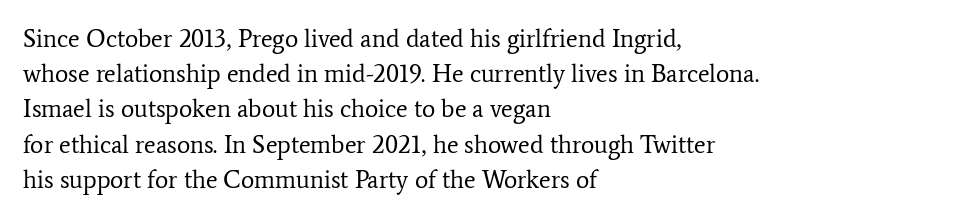
Weight: not bold — regular or lighter. Summary of vertical rhythm: regular, with standard interline spacing. Italic? Not at all — the glyphs are vertical. Words appear dense and cohesive because spacing is normal. Glance below the letters and you will spot only blank space.
